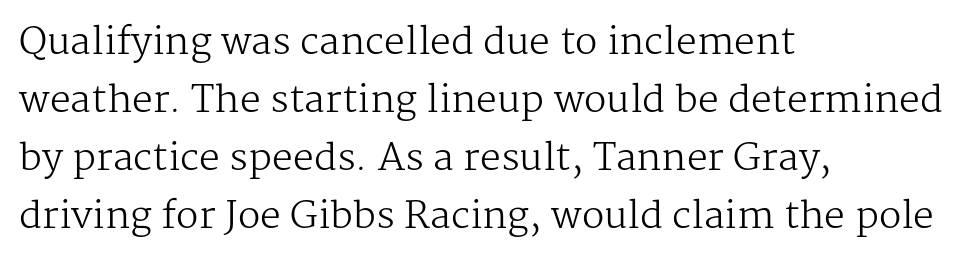
{"serif": "yes", "italic": "no", "bold": "no", "weight": "regular", "width": "normal", "stroke_contrast": "medium", "x_height": "medium", "monospaced": "no", "underline": "no", "align": "left", "line_spacing": "normal", "line_spacing_ratio": 1.57, "letter_spacing": "normal", "letter_spacing_em": 0.0, "glyph_px": 37}
